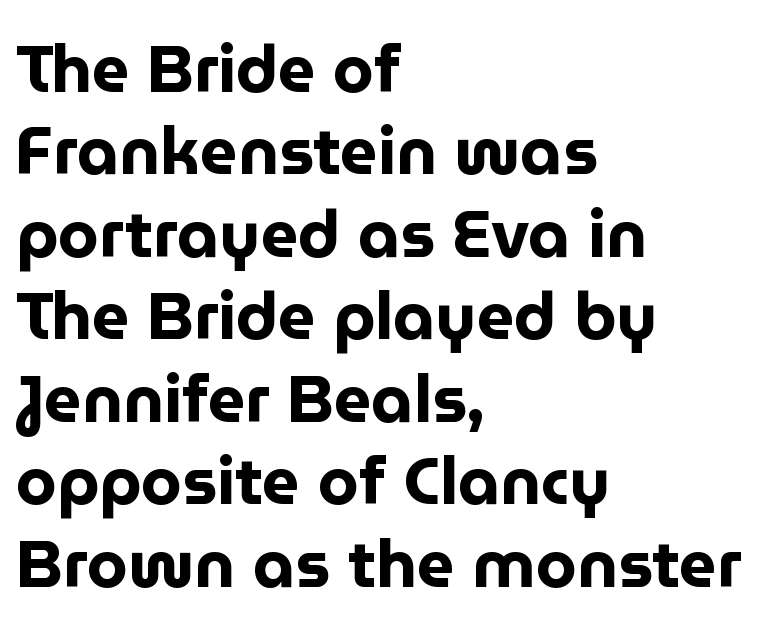
The image shows 66 px bold sans-serif type, upright; set left-aligned, normal line spacing (1.25x), normal letter spacing, not underlined; low stroke contrast and a medium x-height.
